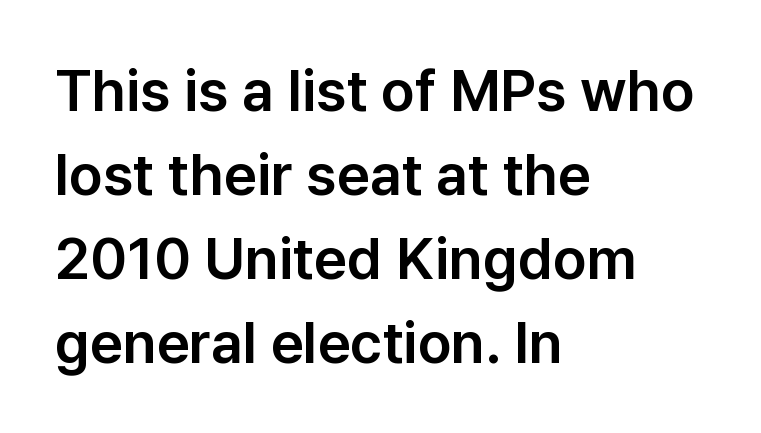
Q: Is the text italic (slanted)? A: No, it is upright.
Q: Is the typeface a serif or a sans-serif typeface? A: Sans-serif.
Q: Is the text underlined? A: No.
Q: How is the paragraph aligned? A: Left-aligned.
Q: Is the spacing between letters normal or unusually wide? A: Normal.
Q: Is the spacing between lines tight, normal or loose? A: Normal.
Q: Width (condensed, normal, or wide)? A: Normal.
Q: Stroke contrast? A: Low.
Q: x-height? A: Medium.
Q: Monospaced? A: No.
